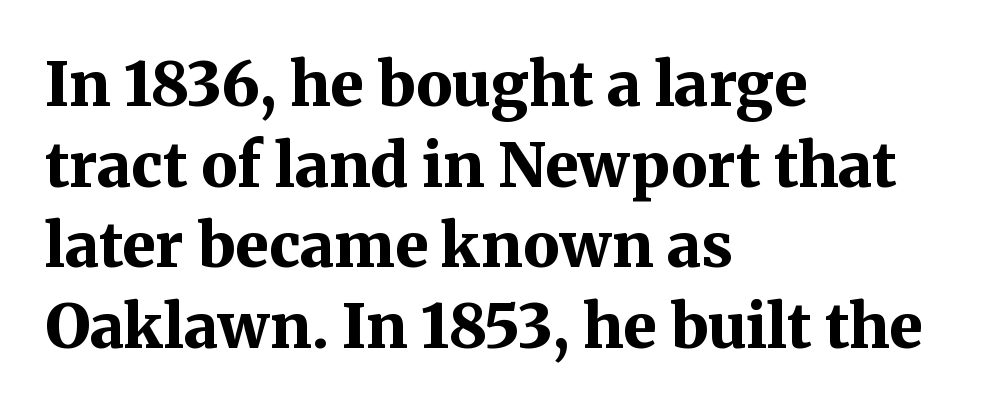
{"serif": "yes", "italic": "no", "bold": "yes", "weight": "bold", "width": "normal", "stroke_contrast": "medium", "x_height": "medium", "monospaced": "no", "underline": "no", "align": "left", "line_spacing": "normal", "line_spacing_ratio": 1.32, "letter_spacing": "normal", "letter_spacing_em": 0.0, "glyph_px": 61}
